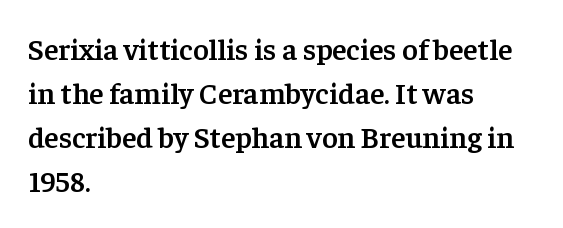
Stroke thickness is moderately raised; the sample reads as semibold. You could not count columns in this text — the font is proportionally spaced. Which margin do the lines hug? The left one — the right edge is uneven. What stands out about the letter spacing? Nothing — it is the standard amount. Students, observe: this is what conventionally led text looks like.
